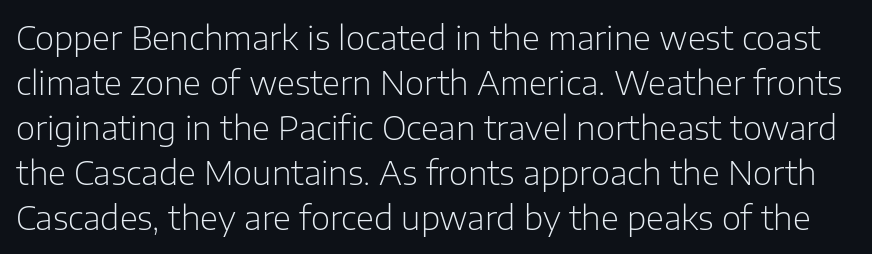
The image shows 33 px light sans-serif type, upright; set normal line spacing (1.36x), normal letter spacing, not underlined; low stroke contrast and a medium x-height.
